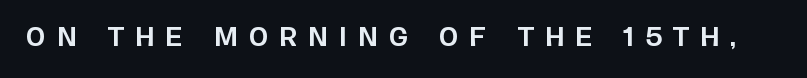
The image shows 25 px bold type, upright; set unusually wide letter spacing (+0.45 em), not underlined.
